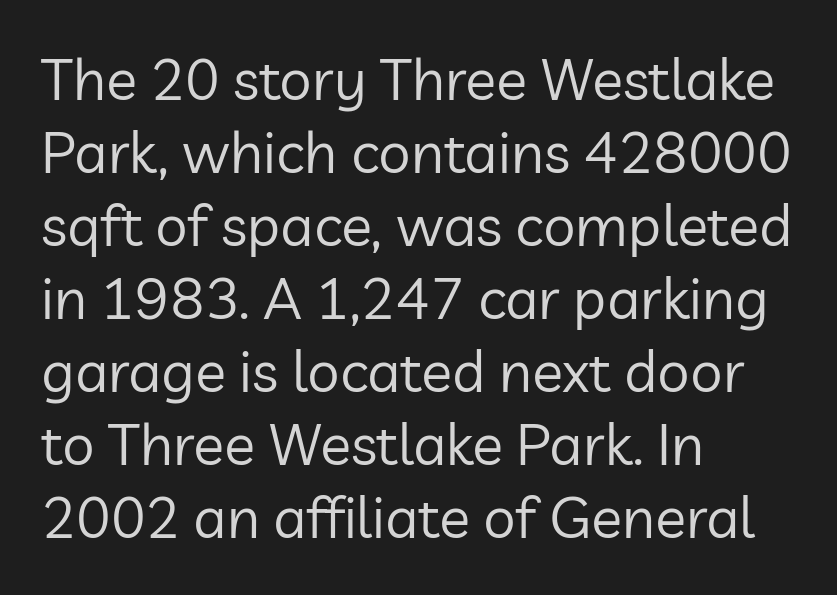
The image shows 58 px regular-weight sans-serif type, upright; set left-aligned, normal line spacing (1.26x), normal letter spacing, not underlined; low stroke contrast and a medium x-height.
